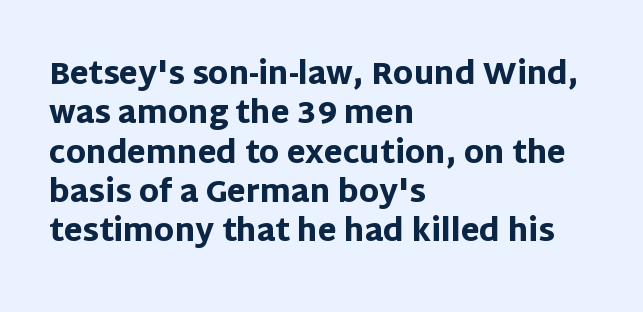
The image shows 30 px heavy sans-serif type, upright; set left-aligned, normal line spacing (1.31x), normal letter spacing, not underlined; low stroke contrast and a large x-height.
